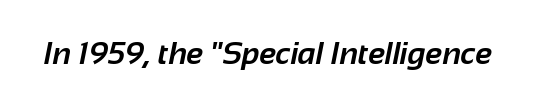
Q: Is the text bold? A: Yes.
Q: Is the typeface a serif or a sans-serif typeface? A: Sans-serif.
Q: Is the text underlined? A: No.
Q: Is the spacing between letters normal or unusually wide? A: Normal.
Q: Width (condensed, normal, or wide)? A: Normal.
Q: Stroke contrast? A: Low.
Q: x-height? A: Medium.
Q: Monospaced? A: No.
